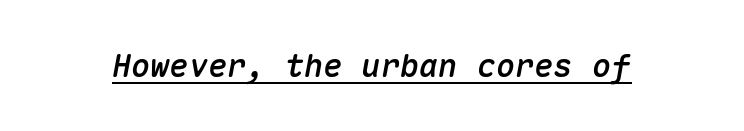
The image shows 32 px text type, italic (leaning right), monospaced; set normal letter spacing, underlined; medium stroke contrast and a medium x-height.
